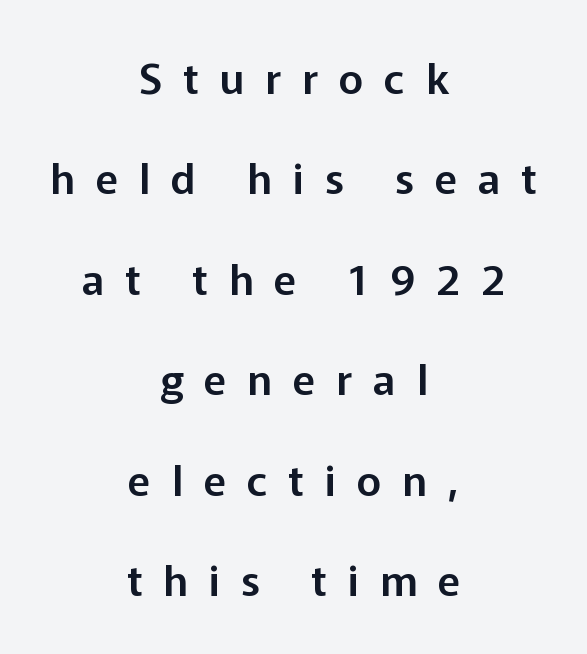
{"serif": "no", "italic": "no", "width": "normal", "stroke_contrast": "low", "x_height": "medium", "monospaced": "no", "underline": "no", "align": "center", "line_spacing": "loose", "line_spacing_ratio": 2.39, "letter_spacing": "wide", "letter_spacing_em": 0.5, "glyph_px": 42}
